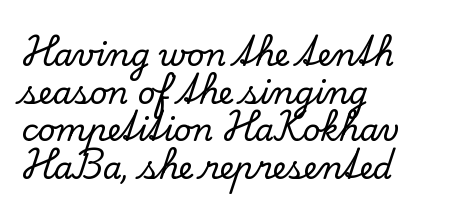
A typesetter would call this proportional, since set widths differ per character. Short note: letters normally spaced. The passage is arranged the way most books set body copy — flush left. Serifs: yes, visible at the terminals of the letterforms.
